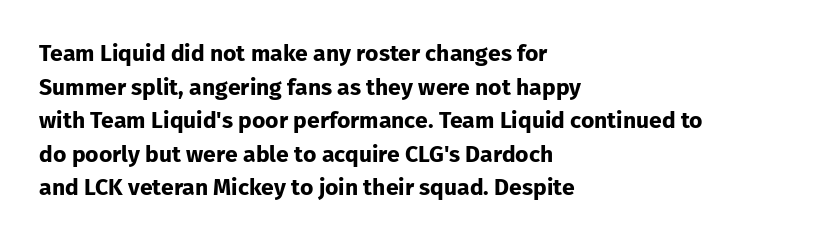
Q: Is the text bold? A: Yes.
Q: Is the text italic (slanted)? A: No, it is upright.
Q: Is the text underlined? A: No.
Q: How is the paragraph aligned? A: Left-aligned.
Q: Is the spacing between letters normal or unusually wide? A: Normal.
Q: Is the spacing between lines tight, normal or loose? A: Normal.
